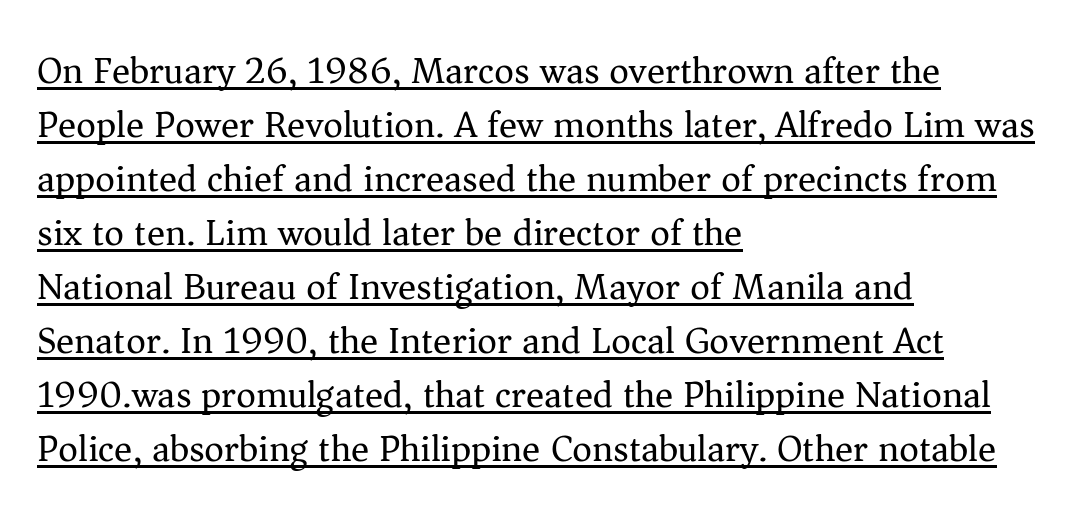
In designer terms, the underline attribute is active on this setting. Note the varied advance widths — an 'i' is clearly narrower than an 'm'. Glyph-to-glyph distance matches everyday printed text. Is the block centered? No — it sits flush against the left margin. One glance says typical: line gaps are just what's usual.
